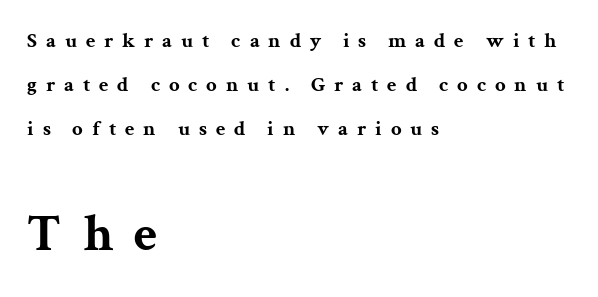
The image shows 52 px bold, wide serif type, upright; set left-aligned, loose line spacing (2.09x), unusually wide letter spacing (+0.42 em), not underlined; the second (bottom) block is 2.48x larger; medium stroke contrast and a medium x-height.
